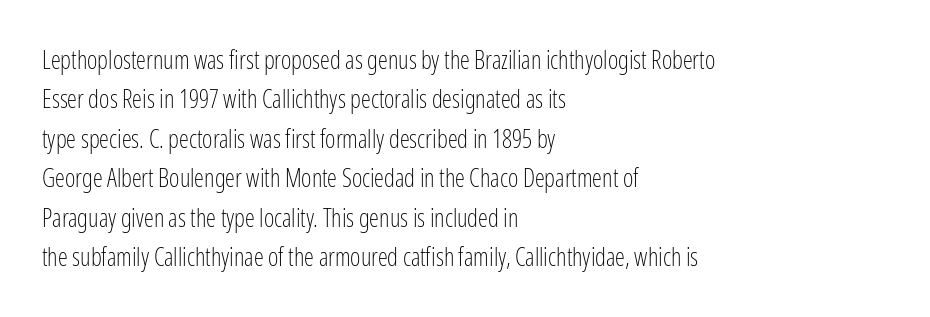
{"italic": "no", "bold": "no", "underline": "no", "align": "left", "line_spacing": "normal", "line_spacing_ratio": 1.58, "letter_spacing": "normal", "letter_spacing_em": 0.0, "glyph_px": 25}
